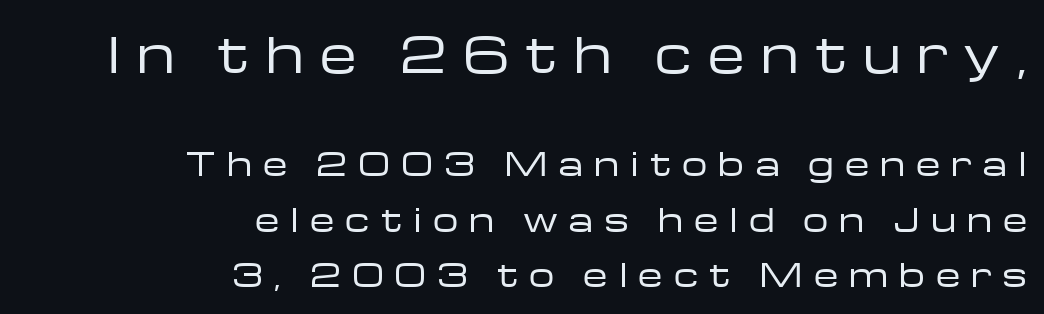
Character widths vary here, with narrow letters taking less room than wide ones. Decoration check: the copy has no underline. Is there any slant? The stems are plumb. The typesetter chose a ragged-left arrangement here. This is sans-serif lettering, the kind often seen on screens and signage. Does extra space separate the letters? Yes, quite a lot of it.
